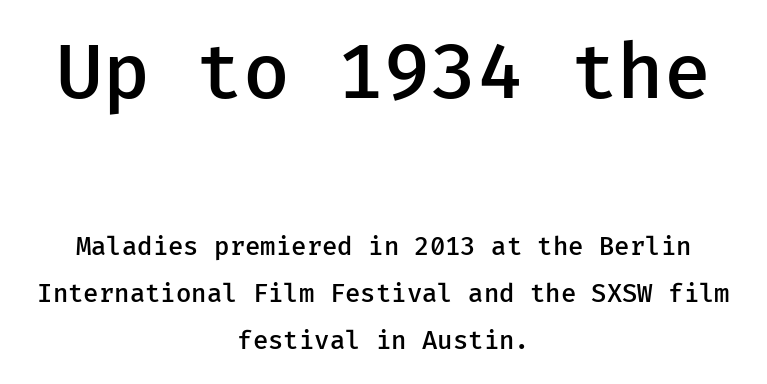
The image shows 76 px semibold sans-serif type, upright; set centered, line spacing 1.88x, normal letter spacing, not underlined; the first (top) block is 3.04x larger; low stroke contrast and a medium x-height.
